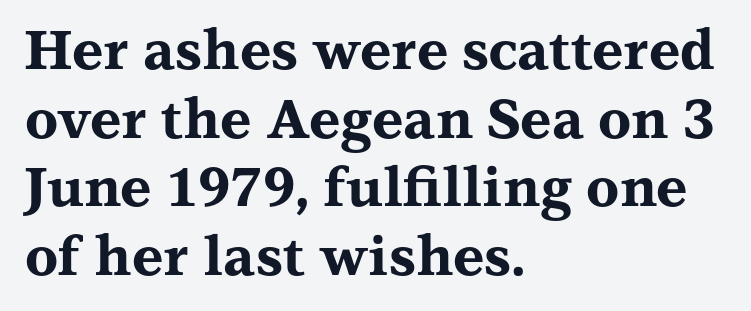
{"serif": "yes", "italic": "no", "bold": "yes", "weight": "bold", "width": "wide", "stroke_contrast": "medium", "x_height": "medium", "monospaced": "no", "underline": "no", "align": "left", "line_spacing": "normal", "line_spacing_ratio": 1.27, "letter_spacing": "normal", "letter_spacing_em": 0.0, "glyph_px": 54}
